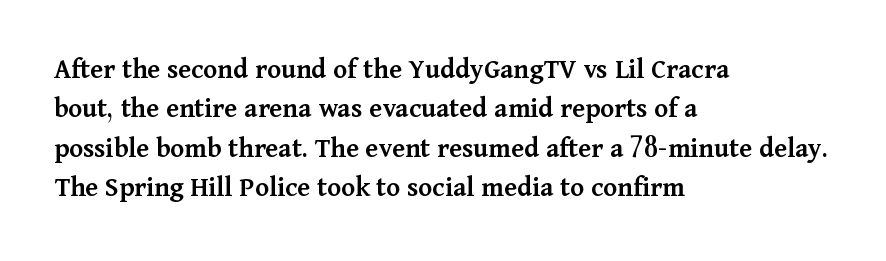
Q: Is the text bold? A: Semi-bold.
Q: Is the text italic (slanted)? A: No, it is upright.
Q: Is the typeface a serif or a sans-serif typeface? A: Serif.
Q: Is the text underlined? A: No.
Q: How is the paragraph aligned? A: Left-aligned.
Q: Is the spacing between letters normal or unusually wide? A: Normal.
Q: Is the spacing between lines tight, normal or loose? A: Normal.
Q: Width (condensed, normal, or wide)? A: Normal.
Q: Stroke contrast? A: Medium.
Q: x-height? A: Medium.
Q: Monospaced? A: No.
